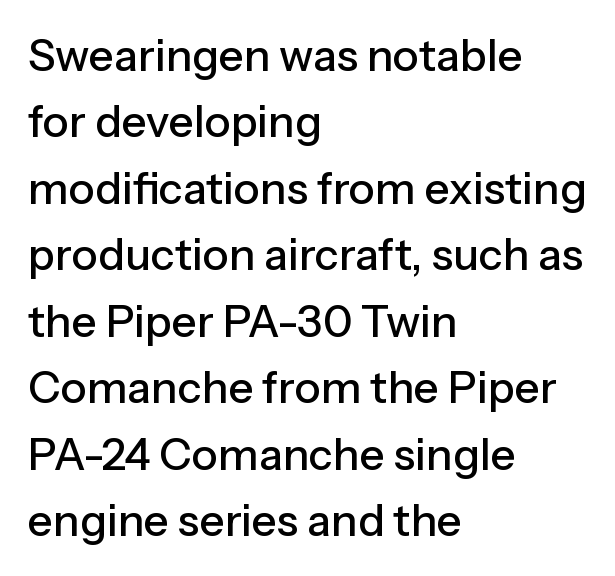
The image shows 44 px sans-serif type, upright; set left-aligned, normal line spacing (1.51x), normal letter spacing, not underlined; low stroke contrast and a medium x-height.
